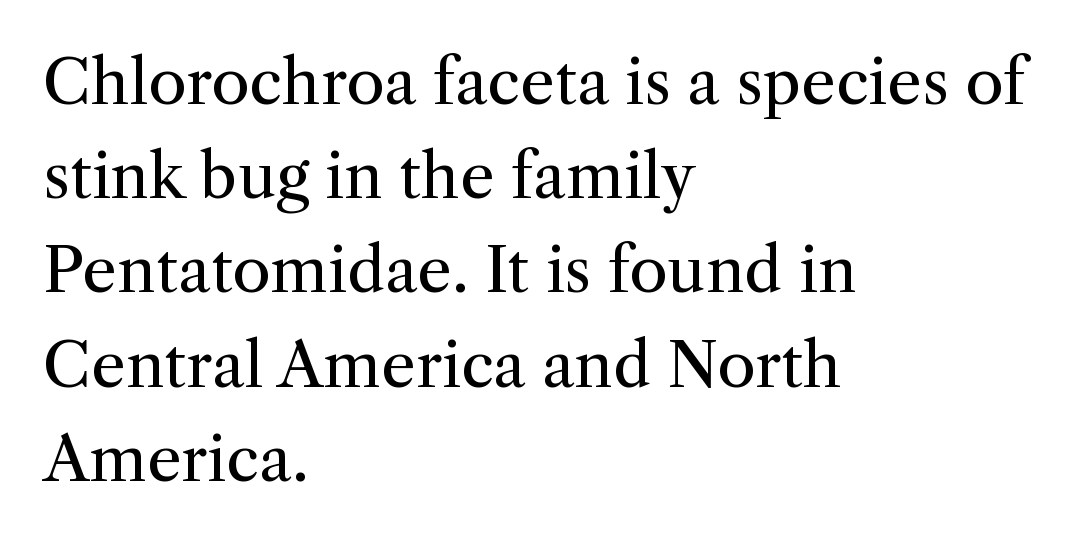
Font category for this specimen: serif. Any mark beneath the type? The region is blank. Honestly, the row spacing looks completely unremarkable. The rendering uses natural spacing where letterforms have individual widths. The rendering anchors every line to the left-hand side.
